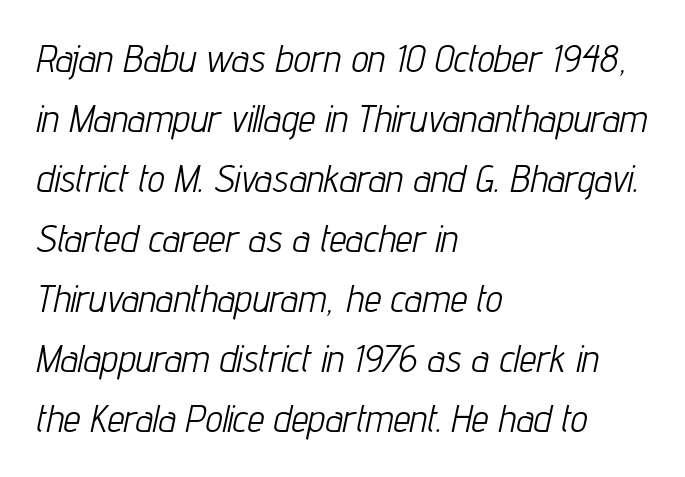
The image shows 38 px light, condensed type, italic (leaning right); set left-aligned, normal line spacing (1.58x), normal letter spacing, not underlined; low stroke contrast and a medium x-height.
